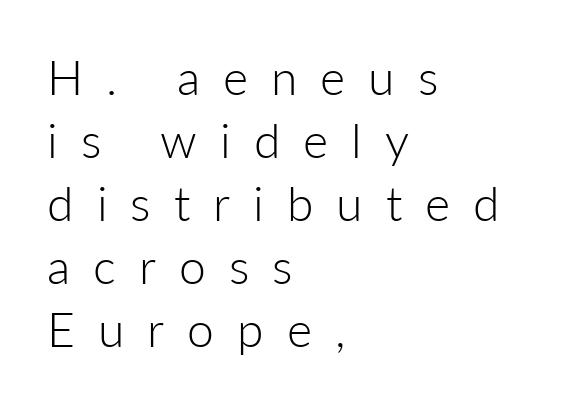
The image shows 48 px light sans-serif type, upright; set left-aligned, normal line spacing (1.31x), unusually wide letter spacing (+0.48 em), not underlined; low stroke contrast and a medium x-height.
